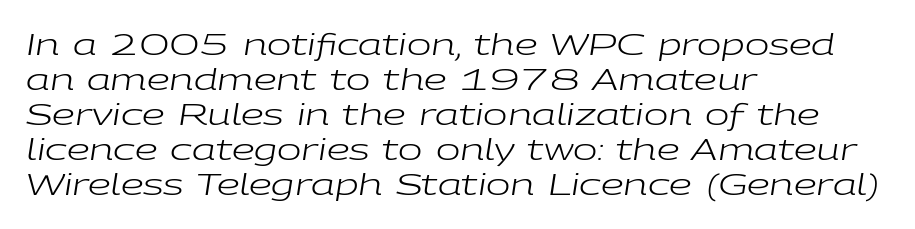
Q: Is the text bold? A: No.
Q: Is the text italic (slanted)? A: Yes, it leans right by about 9 degrees.
Q: Is the text underlined? A: No.
Q: How is the paragraph aligned? A: Left-aligned.
Q: Is the spacing between letters normal or unusually wide? A: Normal.
Q: Width (condensed, normal, or wide)? A: Wide.
Q: Stroke contrast? A: Low.
Q: x-height? A: Medium.
Q: Monospaced? A: No.
